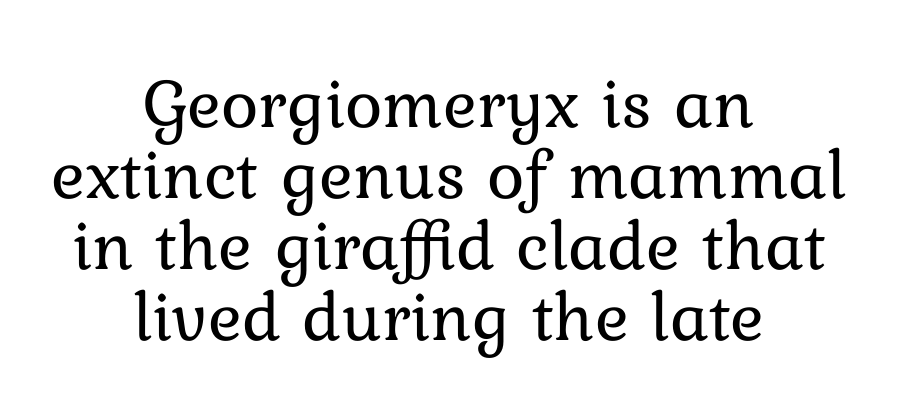
The image shows 71 px regular-weight type, upright; set centered, tight line spacing (1.0x), normal letter spacing, not underlined; low stroke contrast and a medium x-height.
